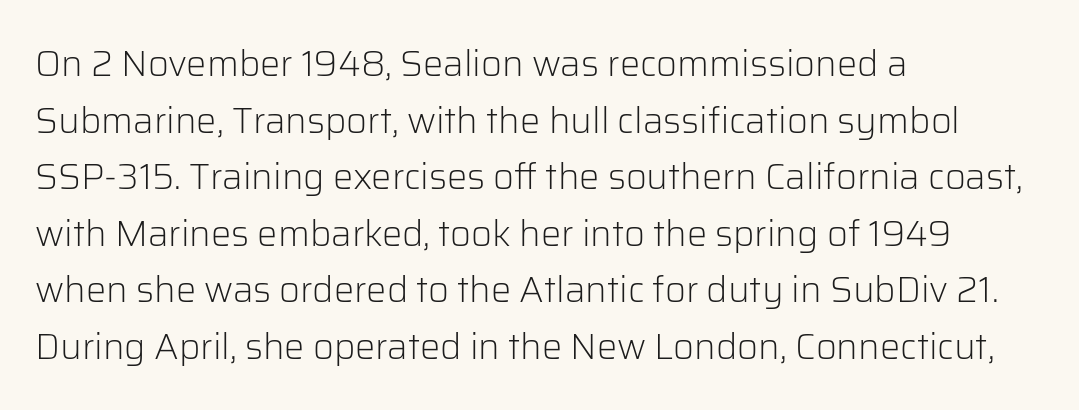
Q: Is the text bold? A: No.
Q: Is the text italic (slanted)? A: No, it is upright.
Q: Is the typeface a serif or a sans-serif typeface? A: Sans-serif.
Q: Is the text underlined? A: No.
Q: How is the paragraph aligned? A: Left-aligned.
Q: Is the spacing between letters normal or unusually wide? A: Normal.
Q: Is the spacing between lines tight, normal or loose? A: Normal.
Q: Width (condensed, normal, or wide)? A: Normal.
Q: Stroke contrast? A: Low.
Q: x-height? A: Medium.
Q: Monospaced? A: No.
